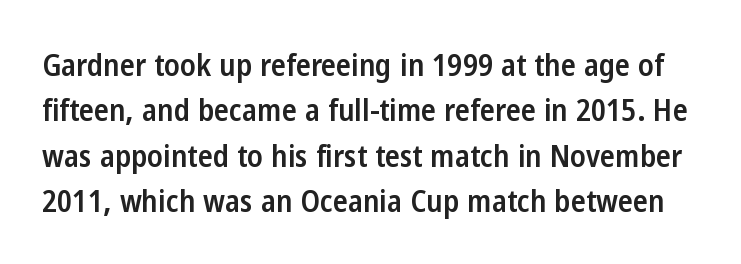
Between one letter and the next there's only the usual sliver of space. The font's upright variant was chosen for this text. Note the varied advance widths — an 'i' is clearly narrower than an 'm'. If you measured baseline to baseline, you'd find a middling distance. What weight is shown? A semibold, between regular and bold. No word sits above an underline.
